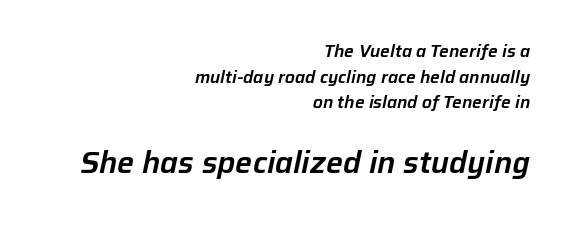
Q: Is the text italic (slanted)? A: Yes, it leans right by about 12 degrees.
Q: Is the text underlined? A: No.
Q: How is the paragraph aligned? A: Right-aligned.
Q: Is the spacing between letters normal or unusually wide? A: Normal.
Q: Is the spacing between lines tight, normal or loose? A: Normal.
Q: Which block of text is set in a larger size, the first (top) or the second (bottom)? A: The second (bottom) one.
Q: Width (condensed, normal, or wide)? A: Normal.
Q: Stroke contrast? A: Low.
Q: x-height? A: Medium.
Q: Monospaced? A: No.
